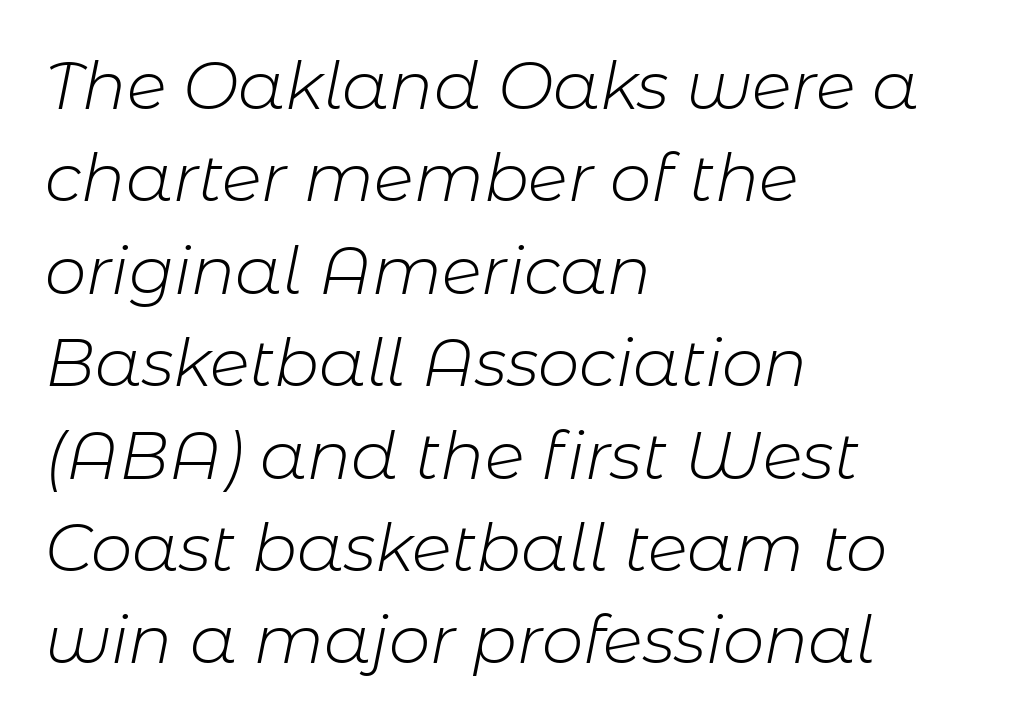
The image shows 66 px light type, italic (leaning right); set left-aligned, normal line spacing (1.4x), normal letter spacing, not underlined; low stroke contrast and a medium x-height.
